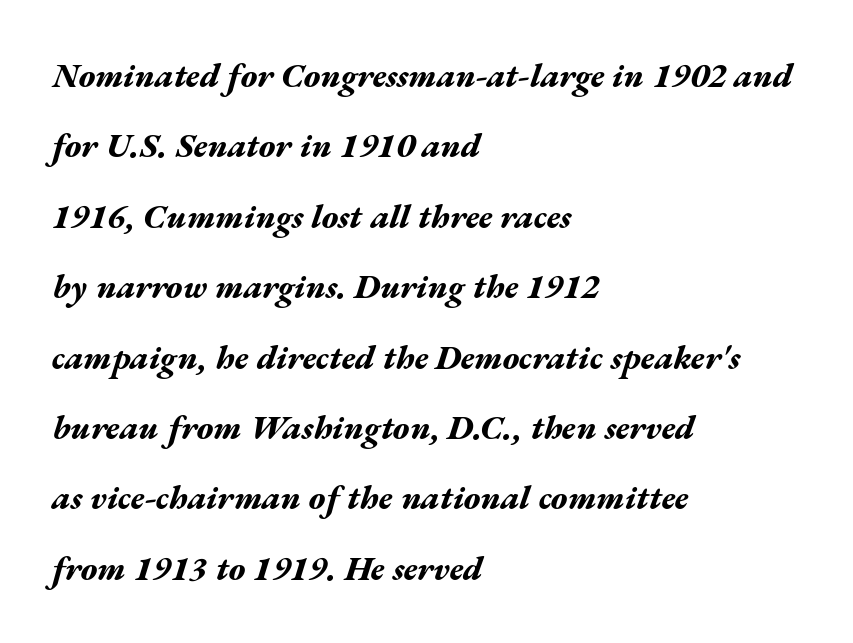
An italicized treatment has been applied to the whole sample. Inter-character spacing is left at the font's built-in metrics. Vertical spacing — loose. The rag falls on the right side of this text block.
